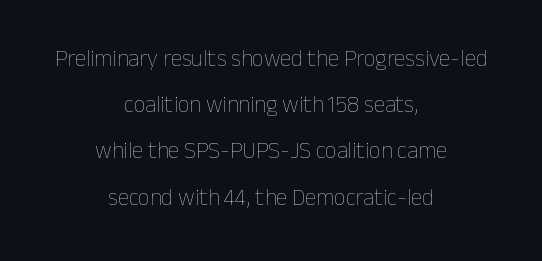
The image shows 23 px text type, upright; set centered, loose line spacing (2.01x), normal letter spacing, not underlined.
